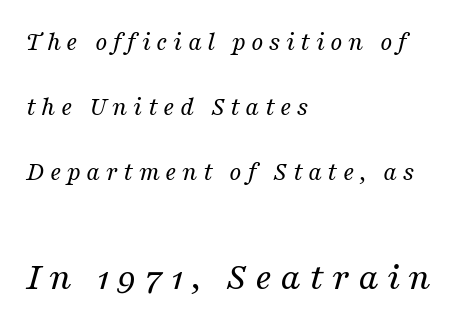
Q: Is the text bold? A: No.
Q: Is the text italic (slanted)? A: Yes, it leans right by about 16 degrees.
Q: Is the typeface a serif or a sans-serif typeface? A: Serif.
Q: Is the text underlined? A: No.
Q: How is the paragraph aligned? A: Left-aligned.
Q: Is the spacing between letters normal or unusually wide? A: Unusually wide.
Q: Is the spacing between lines tight, normal or loose? A: Loose.
Q: Which block of text is set in a larger size, the first (top) or the second (bottom)? A: The second (bottom) one.
Q: Width (condensed, normal, or wide)? A: Normal.
Q: Stroke contrast? A: Medium.
Q: x-height? A: Medium.
Q: Monospaced? A: No.
